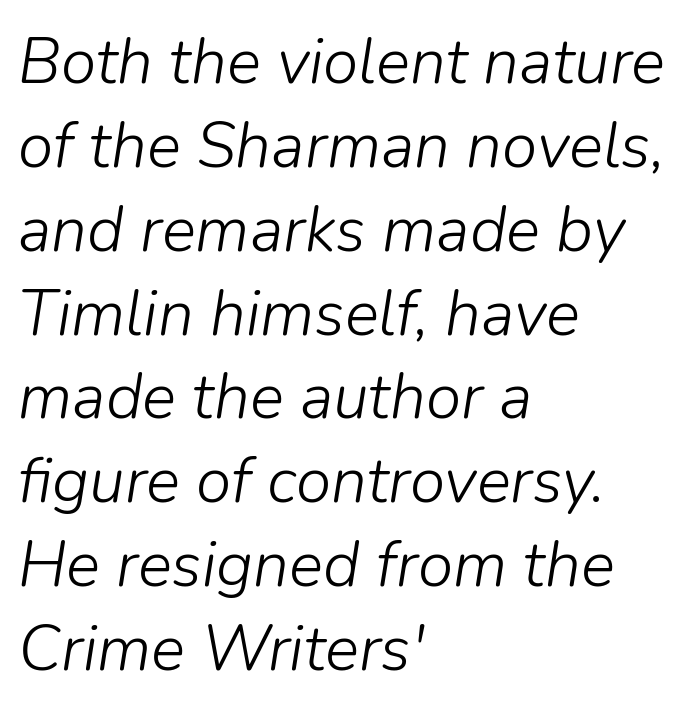
{"italic": "yes", "lean": "right", "slant_degrees": 9, "bold": "no", "weight": "light", "width": "normal", "stroke_contrast": "low", "x_height": "medium", "monospaced": "no", "underline": "no", "align": "left", "line_spacing": "normal", "line_spacing_ratio": 1.31, "letter_spacing": "normal", "letter_spacing_em": 0.0, "glyph_px": 64}
